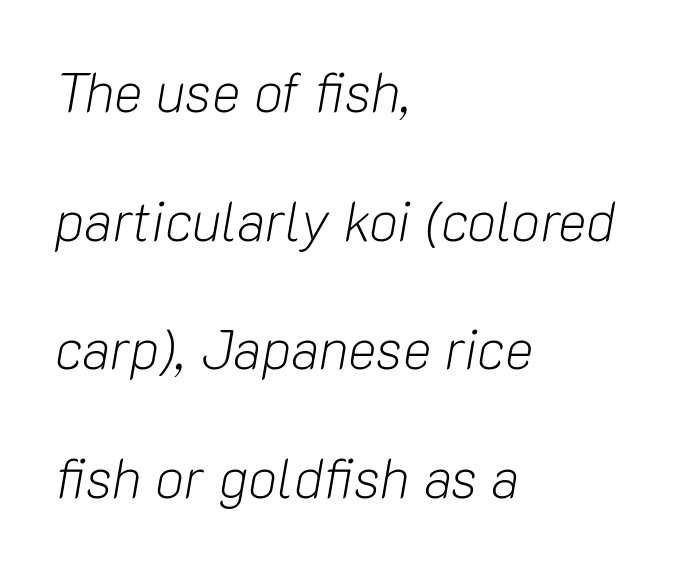
{"italic": "yes", "lean": "right", "slant_degrees": 10, "bold": "no", "weight": "light", "width": "normal", "stroke_contrast": "low", "x_height": "medium", "monospaced": "no", "underline": "no", "align": "left", "line_spacing": "loose", "line_spacing_ratio": 2.38, "letter_spacing": "normal", "letter_spacing_em": 0.0, "glyph_px": 54}
